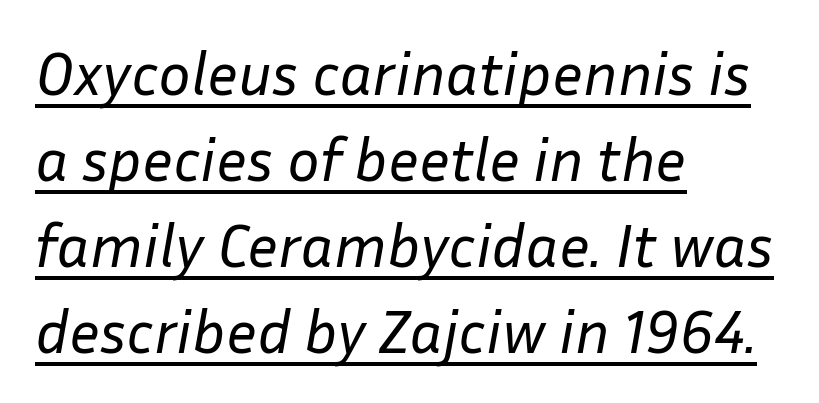
Q: Is the text bold? A: No.
Q: Is the text italic (slanted)? A: Yes, it leans right by about 10 degrees.
Q: Is the text underlined? A: Yes.
Q: How is the paragraph aligned? A: Left-aligned.
Q: Is the spacing between letters normal or unusually wide? A: Normal.
Q: Is the spacing between lines tight, normal or loose? A: Normal.
Q: Width (condensed, normal, or wide)? A: Normal.
Q: Stroke contrast? A: Low.
Q: x-height? A: Medium.
Q: Monospaced? A: No.
